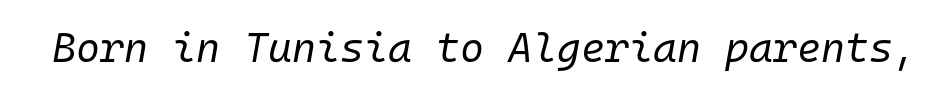
The image shows 41 px regular-weight type, italic (leaning right), monospaced; set normal letter spacing, not underlined; low stroke contrast and a medium x-height.
